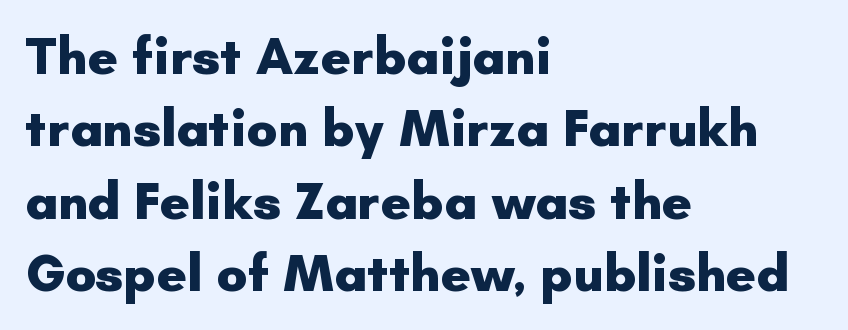
The type is set solid horizontally, with unmodified tracking. The gap between lines stays unmarked. A typesetter would label this face a sans. Is the type bold? Yes — the strokes are clearly thick and heavy.
